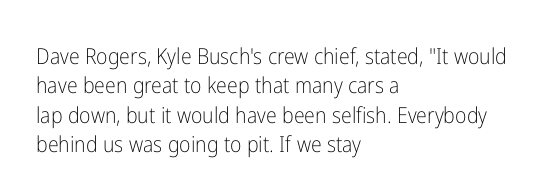
Q: Is the text bold? A: No.
Q: Is the text italic (slanted)? A: No, it is upright.
Q: Is the text underlined? A: No.
Q: How is the paragraph aligned? A: Left-aligned.
Q: Is the spacing between letters normal or unusually wide? A: Normal.
Q: Is the spacing between lines tight, normal or loose? A: Normal.
